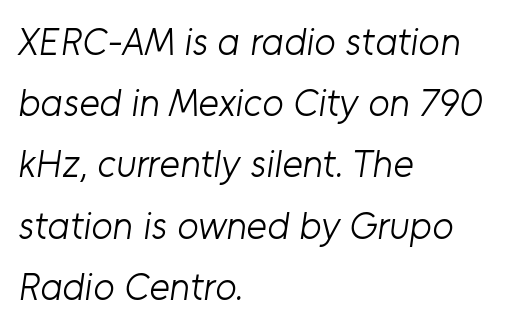
Q: Is the text bold? A: No.
Q: Is the typeface a serif or a sans-serif typeface? A: Sans-serif.
Q: Is the text underlined? A: No.
Q: How is the paragraph aligned? A: Left-aligned.
Q: Is the spacing between letters normal or unusually wide? A: Normal.
Q: Is the spacing between lines tight, normal or loose? A: Normal.
Q: Width (condensed, normal, or wide)? A: Normal.
Q: Stroke contrast? A: Low.
Q: x-height? A: Medium.
Q: Monospaced? A: No.
